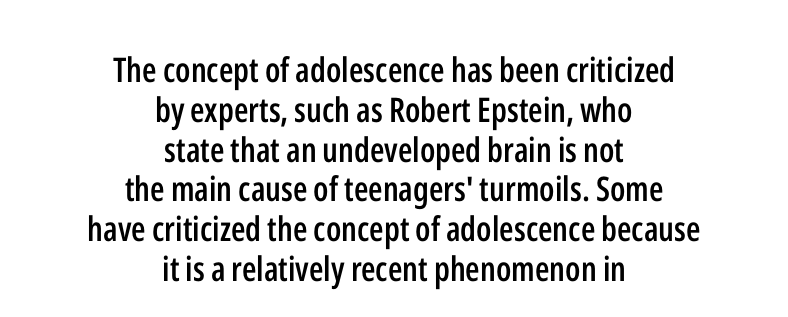
{"serif": "no", "italic": "no", "bold": "semi", "weight": "semibold", "width": "condensed", "stroke_contrast": "low", "x_height": "medium", "monospaced": "no", "underline": "no", "align": "center", "line_spacing_ratio": 1.17, "letter_spacing": "normal", "letter_spacing_em": 0.0, "glyph_px": 34}
